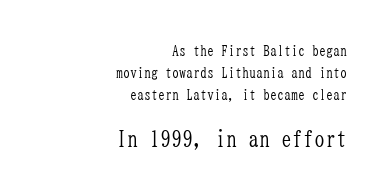
The image shows 22 px text type, upright; set right-aligned, normal line spacing (1.58x), normal letter spacing, not underlined; the second (bottom) block is 1.57x larger.
